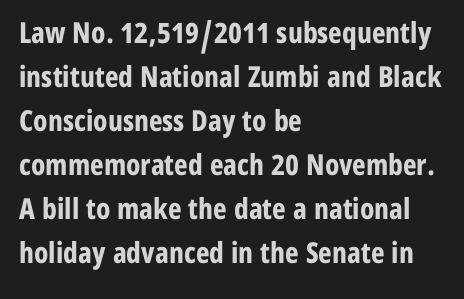
Letterform terminals end flat and unadorned throughout the passage. The line texture is even and compact thanks to regular tracking. Do the letters lean? They stand straight. Quick note: underline off. Which margin do the lines hug? The left one — the right edge is uneven.
